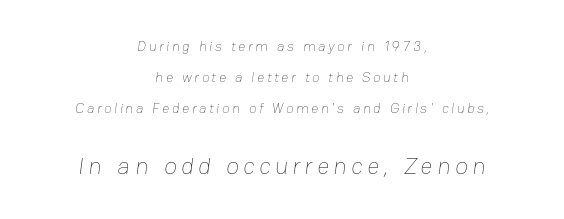
{"bold": "no", "underline": "no", "align": "center", "line_spacing": "loose", "line_spacing_ratio": 2.23, "larger_block": "second", "size_ratio": 1.71, "glyph_px": 24}
